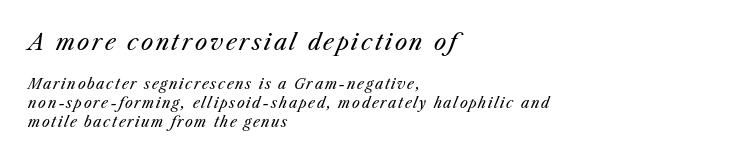
Does the copy run flush right? No — it runs flush left. Reading top to bottom, the characters get smaller at the block break. Observe the lean: these are italic letterforms. No chunkiness to these letters — they're not bold.
